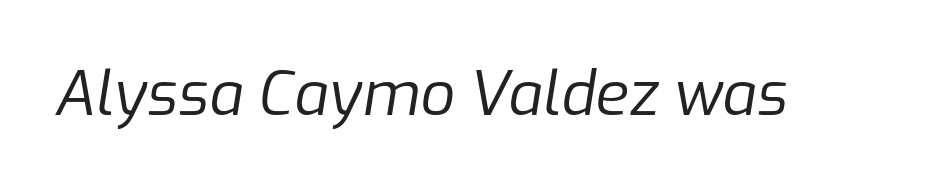
{"italic": "yes", "lean": "right", "slant_degrees": 9, "bold": "no", "weight": "regular", "width": "normal", "stroke_contrast": "low", "x_height": "medium", "monospaced": "no", "underline": "no", "letter_spacing": "normal", "letter_spacing_em": 0.0, "glyph_px": 61}
